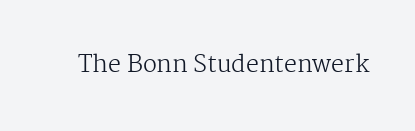
The image shows 23 px text type, upright; set normal letter spacing, not underlined.
